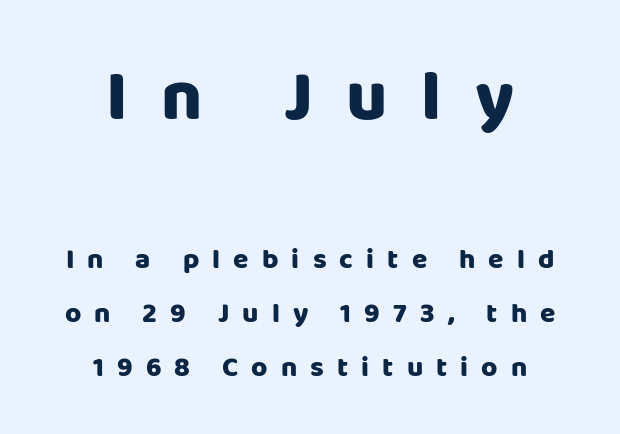
Q: Is the text bold? A: Yes.
Q: Is the text italic (slanted)? A: No, it is upright.
Q: Is the typeface a serif or a sans-serif typeface? A: Sans-serif.
Q: Is the text underlined? A: No.
Q: How is the paragraph aligned? A: Centered.
Q: Is the spacing between letters normal or unusually wide? A: Unusually wide.
Q: Is the spacing between lines tight, normal or loose? A: Loose.
Q: Which block of text is set in a larger size, the first (top) or the second (bottom)? A: The first (top) one.
Q: Width (condensed, normal, or wide)? A: Normal.
Q: Stroke contrast? A: Low.
Q: x-height? A: Large.
Q: Monospaced? A: No.
